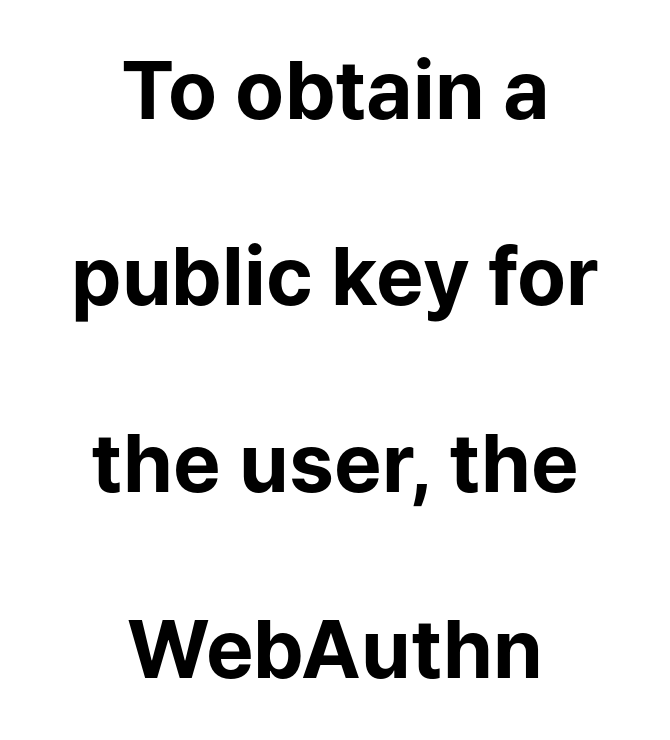
Q: Is the text bold? A: Yes.
Q: Is the text italic (slanted)? A: No, it is upright.
Q: Is the typeface a serif or a sans-serif typeface? A: Sans-serif.
Q: Is the text underlined? A: No.
Q: How is the paragraph aligned? A: Centered.
Q: Is the spacing between letters normal or unusually wide? A: Normal.
Q: Is the spacing between lines tight, normal or loose? A: Loose.
Q: Width (condensed, normal, or wide)? A: Normal.
Q: Stroke contrast? A: Low.
Q: x-height? A: Medium.
Q: Monospaced? A: No.
